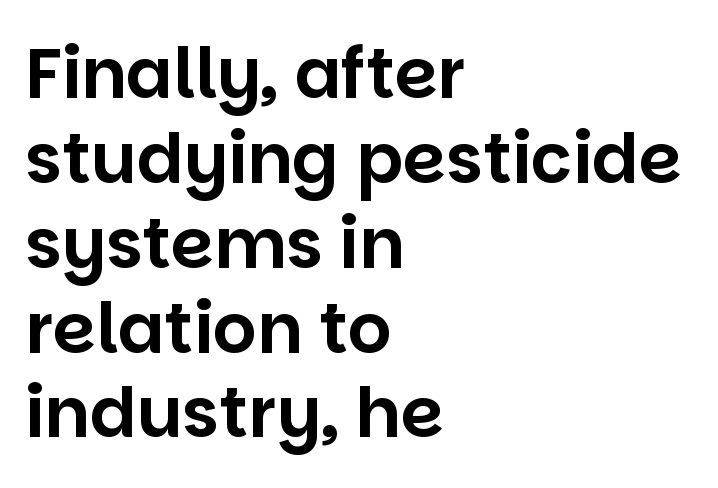
The image shows 69 px sans-serif type, upright; set left-aligned, line spacing 1.23x, normal letter spacing, not underlined; low stroke contrast and a large x-height.
